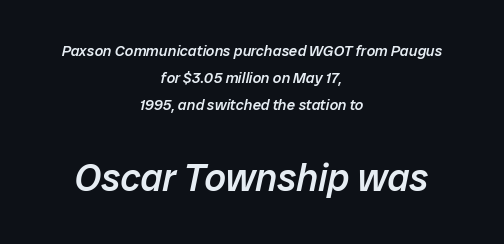
{"italic": "yes", "lean": "right", "slant_degrees": 12, "bold": "semi", "weight": "semibold", "width": "normal", "stroke_contrast": "low", "x_height": "medium", "monospaced": "no", "underline": "no", "align": "center", "line_spacing_ratio": 1.81, "letter_spacing": "normal", "letter_spacing_em": 0.0, "larger_block": "second", "size_ratio": 2.53, "glyph_px": 38}
